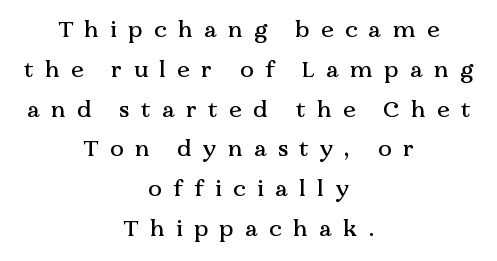
The image shows 23 px text type, upright; set centered, line spacing 1.73x, unusually wide letter spacing (+0.49 em), not underlined.
